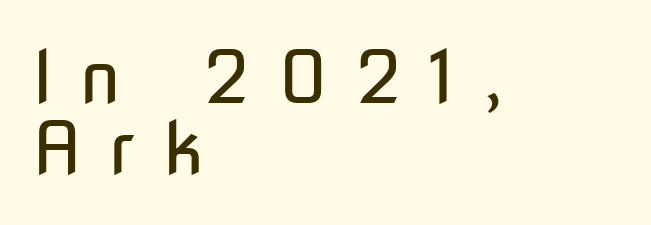
Q: Is the text bold? A: No.
Q: Is the text italic (slanted)? A: No, it is upright.
Q: Is the typeface a serif or a sans-serif typeface? A: Sans-serif.
Q: Is the text underlined? A: No.
Q: How is the paragraph aligned? A: Left-aligned.
Q: Is the spacing between letters normal or unusually wide? A: Unusually wide.
Q: Is the spacing between lines tight, normal or loose? A: Tight.
Q: Width (condensed, normal, or wide)? A: Condensed.
Q: Stroke contrast? A: Low.
Q: x-height? A: Medium.
Q: Monospaced? A: No.
